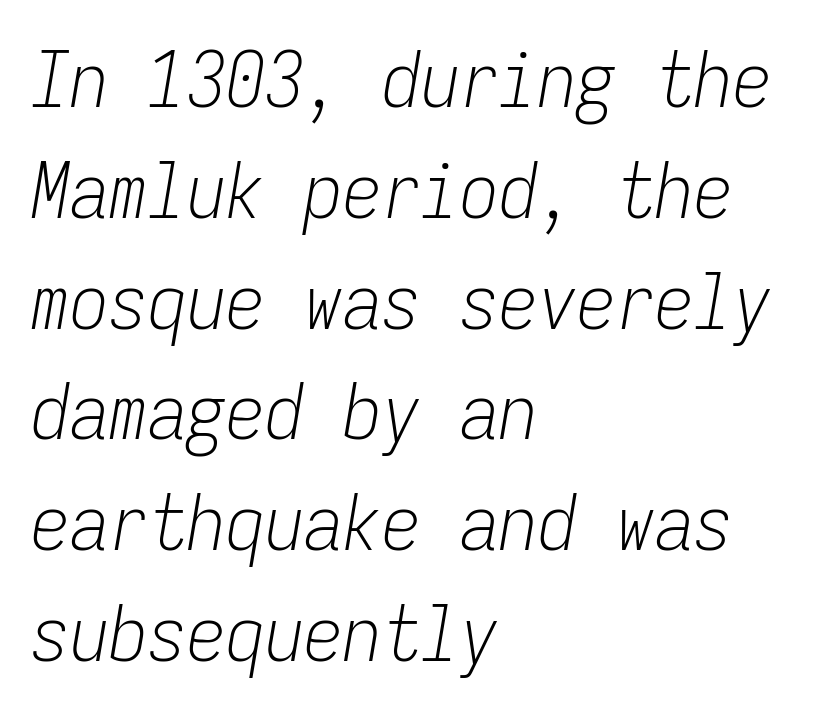
The image shows 78 px light, condensed type, italic (leaning right), monospaced; set left-aligned, normal line spacing (1.42x), normal letter spacing, not underlined; low stroke contrast and a medium x-height.
